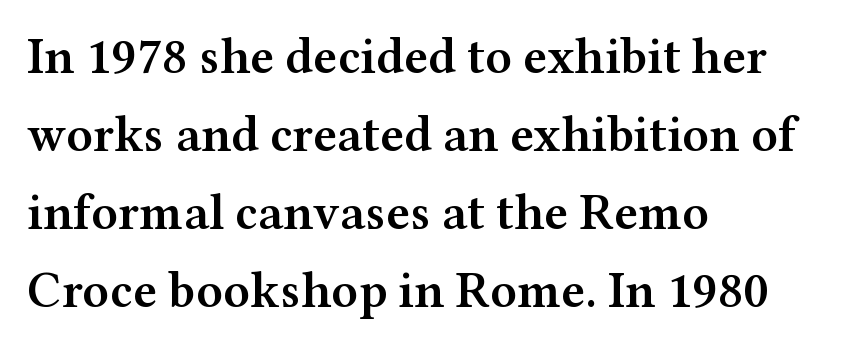
Q: Is the text bold? A: Semi-bold.
Q: Is the text italic (slanted)? A: No, it is upright.
Q: Is the typeface a serif or a sans-serif typeface? A: Serif.
Q: Is the text underlined? A: No.
Q: How is the paragraph aligned? A: Left-aligned.
Q: Is the spacing between letters normal or unusually wide? A: Normal.
Q: Is the spacing between lines tight, normal or loose? A: Normal.
Q: Width (condensed, normal, or wide)? A: Wide.
Q: Stroke contrast? A: Medium.
Q: x-height? A: Medium.
Q: Monospaced? A: No.
